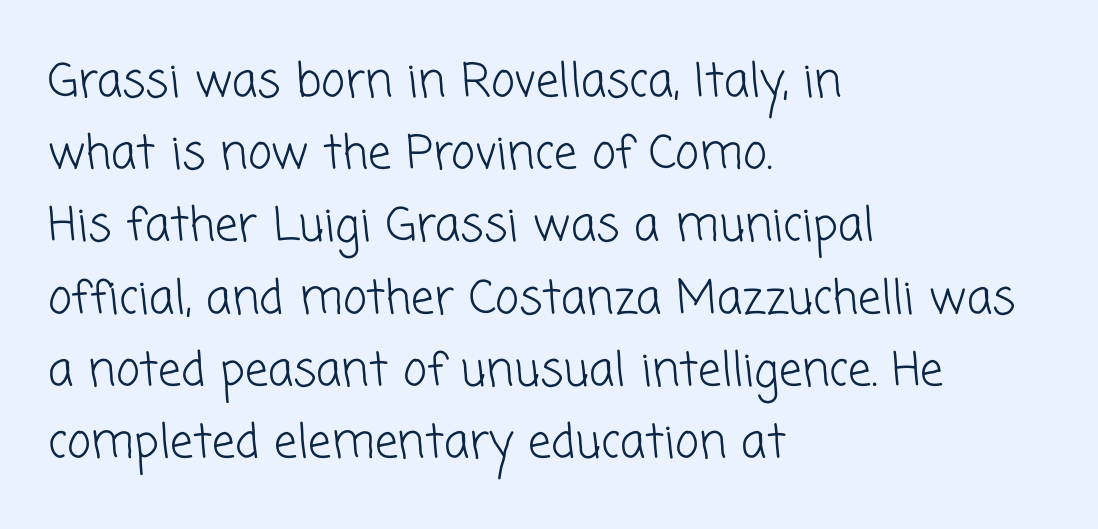
Stroke terminals: plain, sans-serif. These lines keep a tight, regular rhythm from letter to letter. Visually the block forms a straight wall on the left and a jagged coastline on the right. No letter is thick-stroked: the sample isn't bold.
